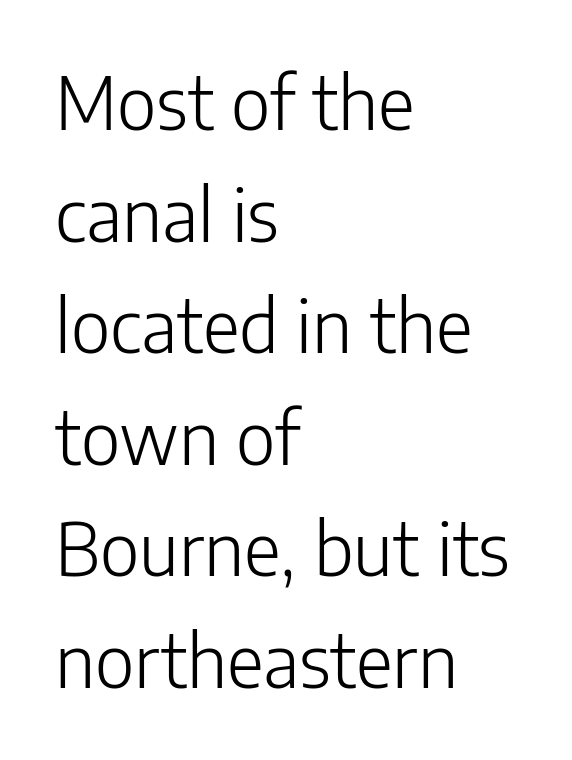
{"serif": "no", "italic": "no", "bold": "no", "weight": "light", "width": "normal", "stroke_contrast": "low", "x_height": "medium", "monospaced": "no", "underline": "no", "align": "left", "line_spacing": "normal", "line_spacing_ratio": 1.55, "letter_spacing": "normal", "letter_spacing_em": 0.0, "glyph_px": 72}
